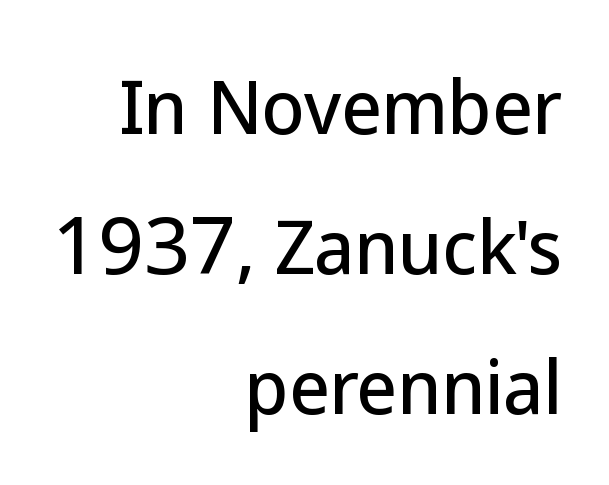
{"serif": "no", "italic": "no", "width": "normal", "stroke_contrast": "low", "x_height": "medium", "monospaced": "no", "underline": "no", "align": "right", "line_spacing": "loose", "line_spacing_ratio": 2.0, "letter_spacing": "normal", "letter_spacing_em": 0.0, "glyph_px": 70}
